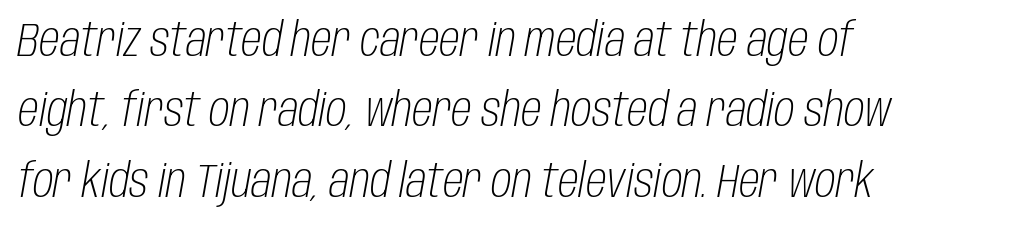
Letter spacing: default. Each line starts at the same left margin while the right side varies. The font's italic variant was chosen for this text. Underlining? Definitely not there. Looks like regular typesetting: each glyph gets only the width it needs. Each stroke keeps to a modest, everyday thickness or less.
